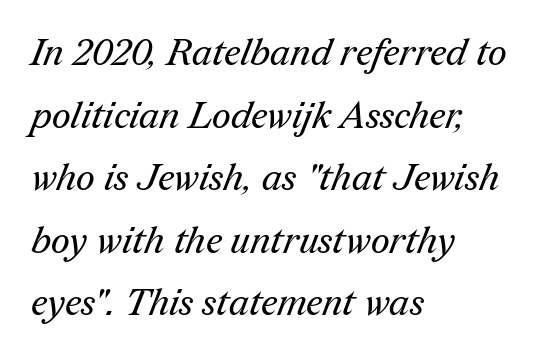
{"serif": "yes", "bold": "no", "weight": "regular", "width": "normal", "stroke_contrast": "medium", "x_height": "medium", "monospaced": "no", "underline": "no", "align": "left", "line_spacing": "normal", "line_spacing_ratio": 1.69, "letter_spacing": "normal", "letter_spacing_em": 0.0, "glyph_px": 37}
